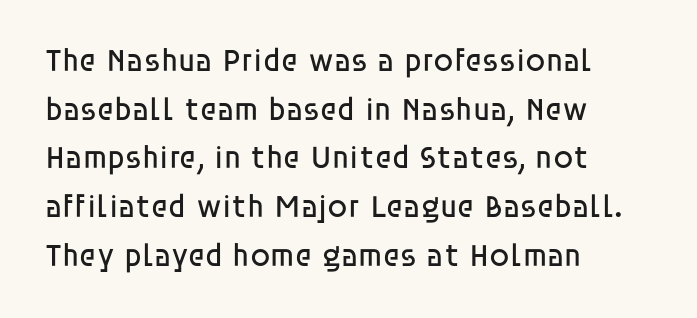
The image shows 32 px regular-weight sans-serif type, upright; set left-aligned, normal line spacing (1.52x), normal letter spacing, not underlined; low stroke contrast and a large x-height.
